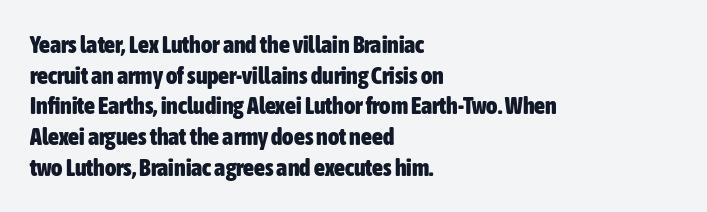
The image shows 24 px bold type, upright; set left-aligned, normal line spacing (1.28x), normal letter spacing, not underlined.
